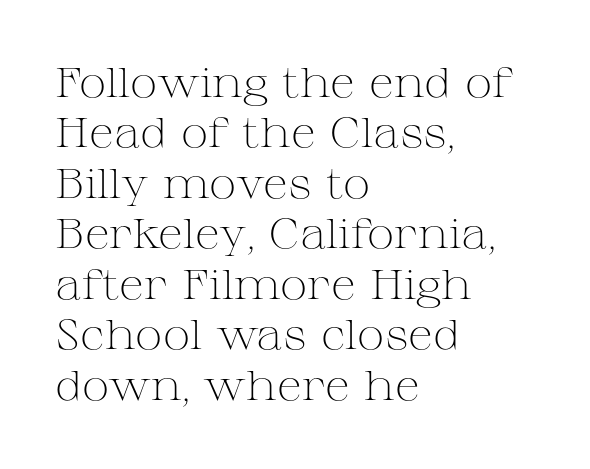
Q: Is the text bold? A: No.
Q: Is the text italic (slanted)? A: No, it is upright.
Q: Is the typeface a serif or a sans-serif typeface? A: Serif.
Q: Is the text underlined? A: No.
Q: How is the paragraph aligned? A: Left-aligned.
Q: Is the spacing between letters normal or unusually wide? A: Normal.
Q: Width (condensed, normal, or wide)? A: Wide.
Q: Stroke contrast? A: Medium.
Q: x-height? A: Medium.
Q: Monospaced? A: No.
